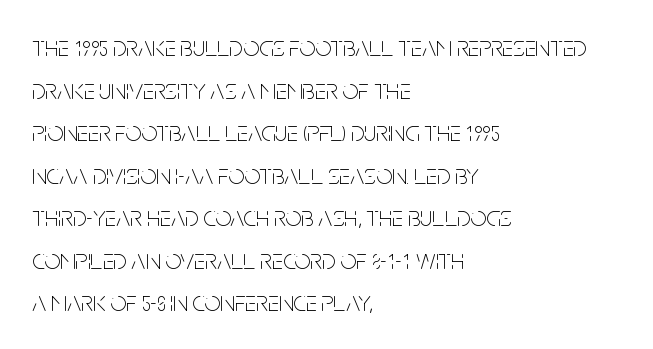
The image shows 28 px thin, condensed sans-serif type, upright; set left-aligned, normal line spacing (1.52x), normal letter spacing, not underlined; low stroke contrast and a large x-height.
